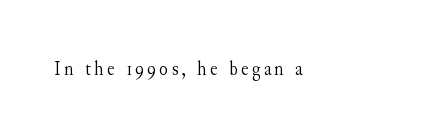
{"italic": "no", "bold": "no", "underline": "no", "glyph_px": 20}
